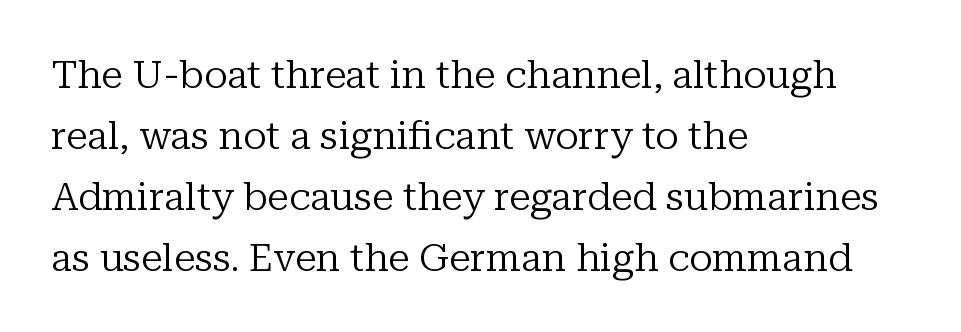
Q: Is the text bold? A: No.
Q: Is the text italic (slanted)? A: No, it is upright.
Q: Is the typeface a serif or a sans-serif typeface? A: Serif.
Q: Is the text underlined? A: No.
Q: How is the paragraph aligned? A: Left-aligned.
Q: Is the spacing between letters normal or unusually wide? A: Normal.
Q: Is the spacing between lines tight, normal or loose? A: Normal.
Q: Width (condensed, normal, or wide)? A: Normal.
Q: Stroke contrast? A: Low.
Q: x-height? A: Medium.
Q: Monospaced? A: No.
